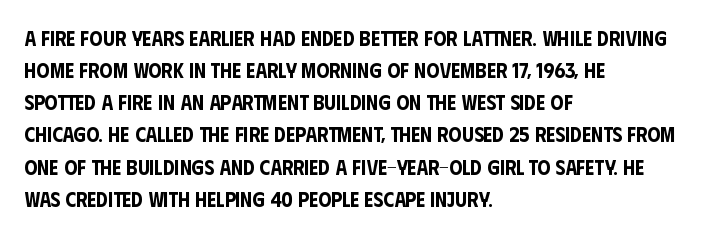
{"italic": "no", "underline": "no", "align": "left", "line_spacing": "normal", "line_spacing_ratio": 1.53, "letter_spacing": "normal", "letter_spacing_em": 0.0, "glyph_px": 21}
